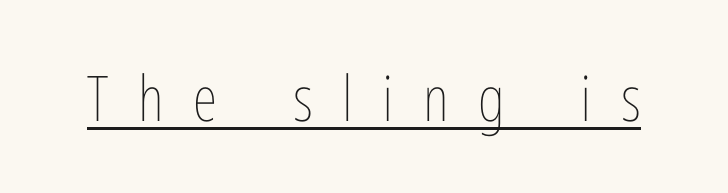
The image shows 63 px thin, condensed type, upright; set unusually wide letter spacing (+0.47 em), underlined; low stroke contrast and a medium x-height.
